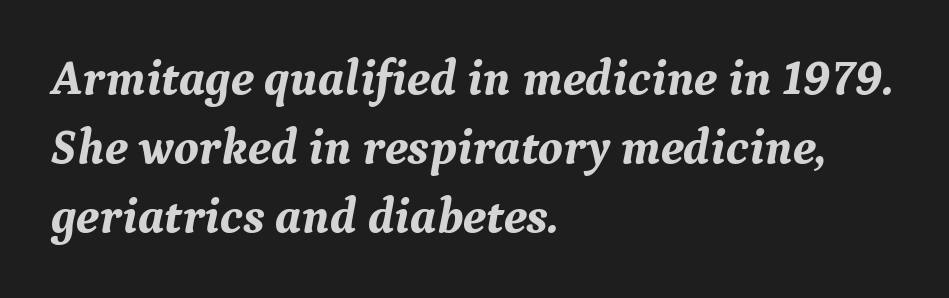
{"serif": "yes", "italic": "yes", "lean": "right", "slant_degrees": 9, "bold": "yes", "weight": "bold", "width": "normal", "stroke_contrast": "medium", "x_height": "medium", "monospaced": "no", "underline": "no", "align": "left", "line_spacing": "normal", "line_spacing_ratio": 1.41, "letter_spacing": "normal", "letter_spacing_em": 0.0, "glyph_px": 49}
